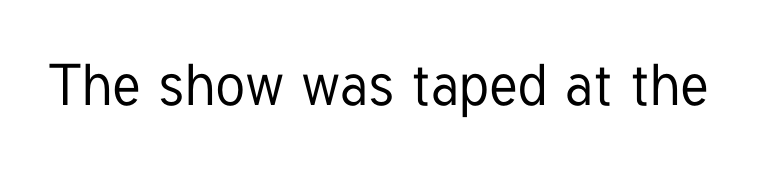
The specimen reads as upright at a glance. Words appear dense and cohesive because spacing is normal. A bare baseline throughout the passage. Proportional: the letters do not fall into vertical columns. A typesetter would label this face a sans.
